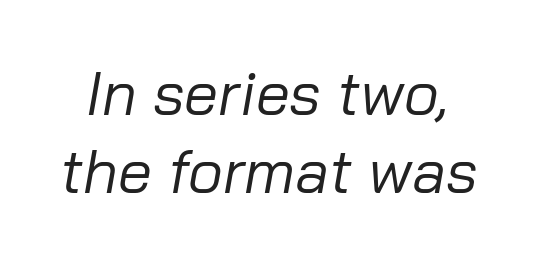
{"italic": "yes", "lean": "right", "slant_degrees": 10, "bold": "no", "weight": "regular", "width": "normal", "stroke_contrast": "low", "x_height": "medium", "monospaced": "no", "underline": "no", "line_spacing": "normal", "line_spacing_ratio": 1.28, "letter_spacing": "normal", "letter_spacing_em": 0.0, "glyph_px": 61}
